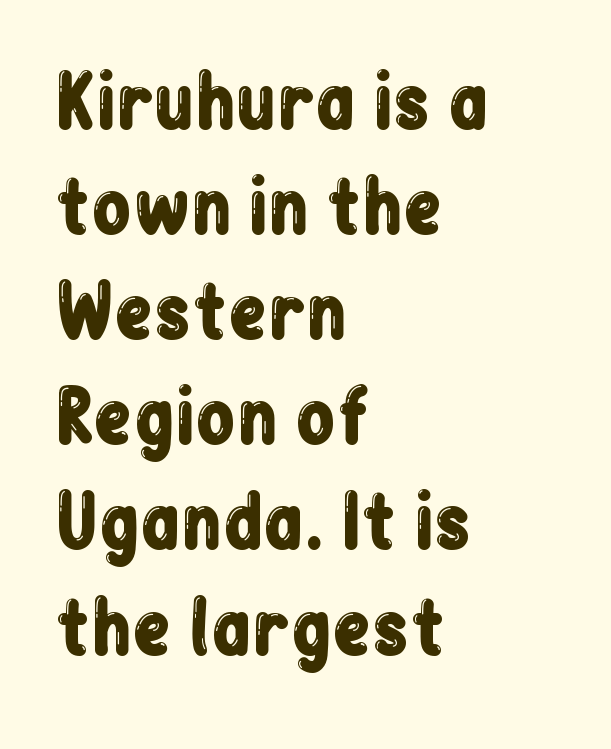
{"serif": "no", "italic": "no", "width": "condensed", "stroke_contrast": "low", "x_height": "medium", "monospaced": "no", "underline": "no", "align": "left", "line_spacing": "normal", "line_spacing_ratio": 1.46, "letter_spacing": "normal", "letter_spacing_em": 0.0, "glyph_px": 72}
